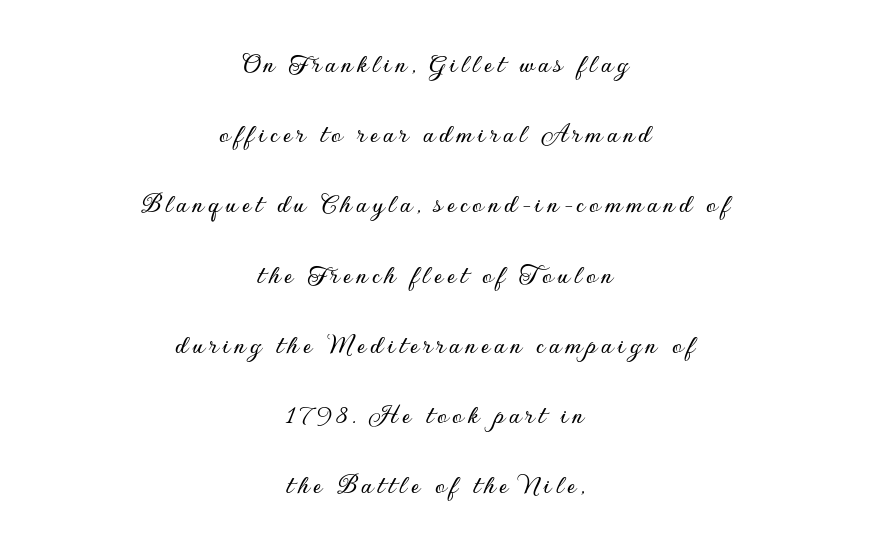
Type style note: lacks serifs. Rule under the text: the space is simply empty. Whoever set this chose breathing room over compactness in the vertical rhythm. Where is the straight margin? There isn't one; the lines are centered.
